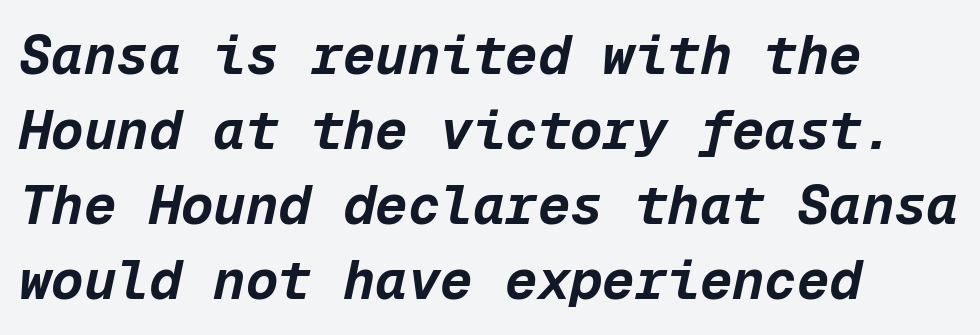
Q: Is the text bold? A: Yes.
Q: Is the text italic (slanted)? A: Yes, it leans right by about 12 degrees.
Q: Is the text underlined? A: No.
Q: How is the paragraph aligned? A: Left-aligned.
Q: Is the spacing between letters normal or unusually wide? A: Normal.
Q: Is the spacing between lines tight, normal or loose? A: Normal.
Q: Width (condensed, normal, or wide)? A: Normal.
Q: Stroke contrast? A: Low.
Q: x-height? A: Medium.
Q: Monospaced? A: Yes.
